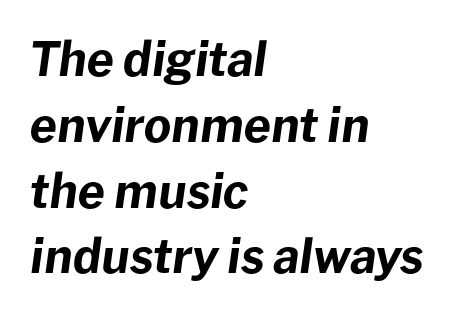
{"italic": "yes", "lean": "right", "slant_degrees": 8, "bold": "yes", "weight": "bold", "width": "normal", "stroke_contrast": "low", "x_height": "medium", "monospaced": "no", "underline": "no", "align": "left", "line_spacing": "normal", "line_spacing_ratio": 1.4, "letter_spacing": "normal", "letter_spacing_em": 0.0, "glyph_px": 47}
